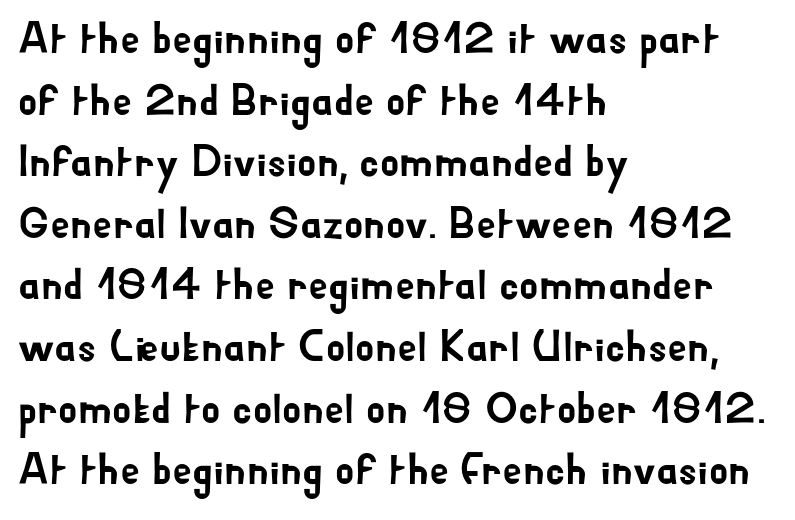
The image shows 44 px sans-serif type, upright; set left-aligned, normal line spacing (1.4x), normal letter spacing, not underlined; low stroke contrast and a small x-height.
